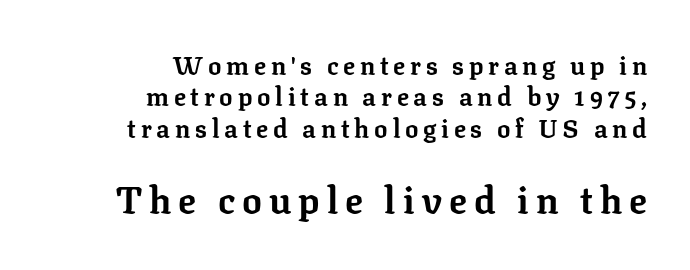
Q: Is the text bold? A: Yes.
Q: Is the text italic (slanted)? A: No, it is upright.
Q: Is the typeface a serif or a sans-serif typeface? A: Serif.
Q: Is the text underlined? A: No.
Q: How is the paragraph aligned? A: Right-aligned.
Q: Is the spacing between lines tight, normal or loose? A: Normal.
Q: Which block of text is set in a larger size, the first (top) or the second (bottom)? A: The second (bottom) one.
Q: Width (condensed, normal, or wide)? A: Normal.
Q: Stroke contrast? A: Low.
Q: x-height? A: Medium.
Q: Monospaced? A: No.
